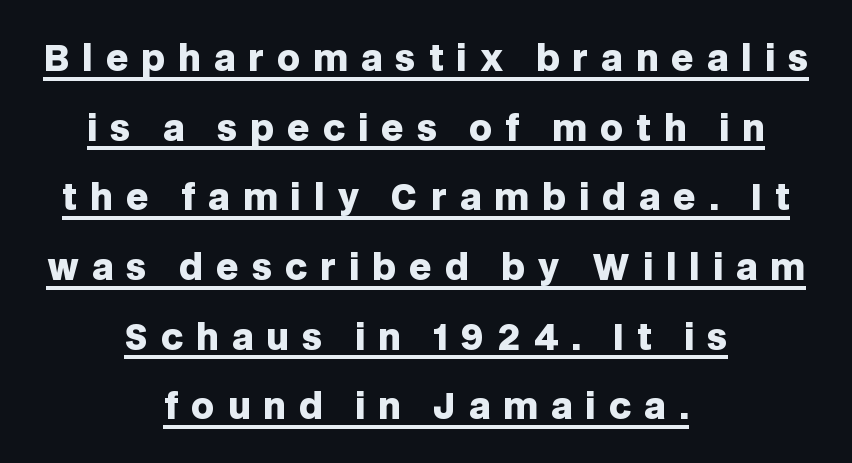
{"serif": "no", "italic": "no", "bold": "yes", "weight": "heavy", "width": "normal", "stroke_contrast": "low", "x_height": "large", "monospaced": "no", "underline": "yes", "align": "center", "line_spacing": "loose", "line_spacing_ratio": 1.99, "letter_spacing": "wide", "letter_spacing_em": 0.37, "glyph_px": 35}
